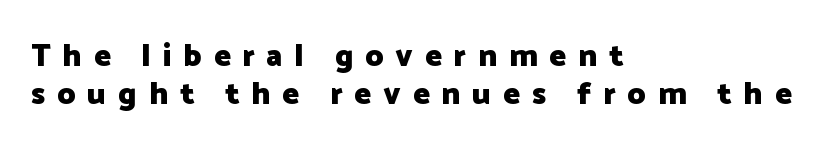
Italic: no, the glyphs are upright roman. Honestly, there is no underline to notice here at all. Compared with a centered layout, this one pins lines to the left instead. You could only call the tracking loose — the letters float apart. The rendering shows plain stroke endings on the letterforms — a sans-serif design. Do the characters align in a grid? No, the font is proportional.
